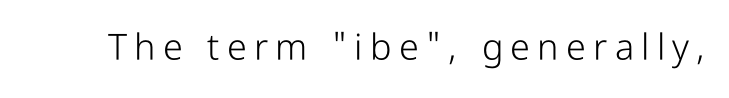
Just letters on the line, the space beneath them empty. Upright lettering throughout. The passage shown has open, widely tracked lettering throughout. A typesetter would label this face a sans. Character widths vary here, with narrow letters taking less room than wide ones.
